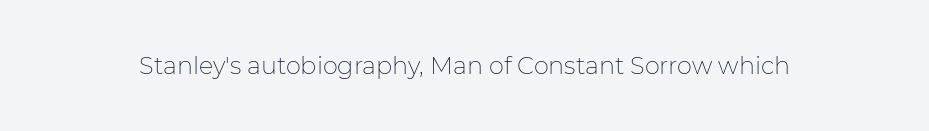
{"italic": "no", "bold": "no", "underline": "no", "letter_spacing": "normal", "letter_spacing_em": 0.0, "glyph_px": 24}
